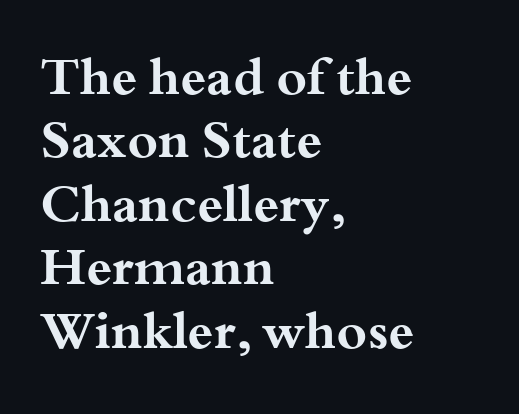
The image shows 52 px bold, wide serif type, upright; set left-aligned, line spacing 1.22x, normal letter spacing, not underlined; medium stroke contrast and a small x-height.
